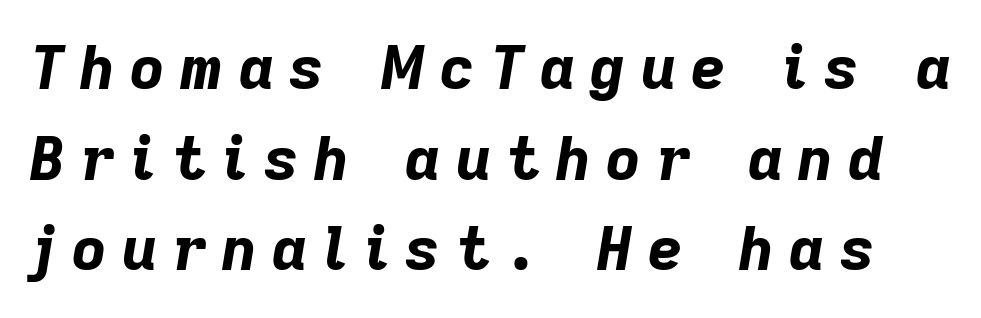
{"italic": "yes", "lean": "right", "slant_degrees": 9, "bold": "yes", "weight": "bold", "width": "normal", "stroke_contrast": "low", "x_height": "medium", "monospaced": "no", "underline": "no", "line_spacing": "normal", "line_spacing_ratio": 1.51, "letter_spacing": "wide", "letter_spacing_em": 0.26, "glyph_px": 60}
